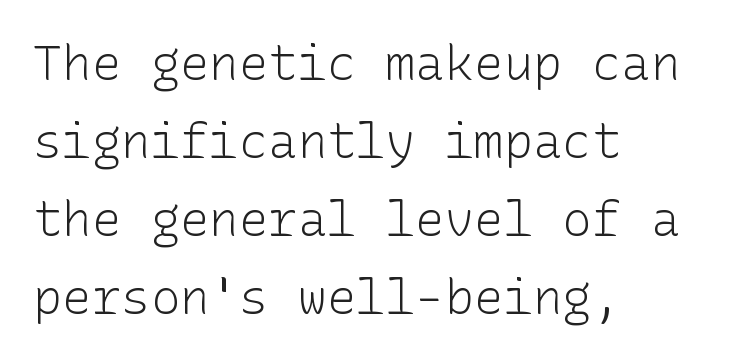
Short note: letters normally spaced. Unmarked baselines from the first word to the last. The passage shown is typeset with a sans-serif family. Casual observation: everything's shoved over to the left.
